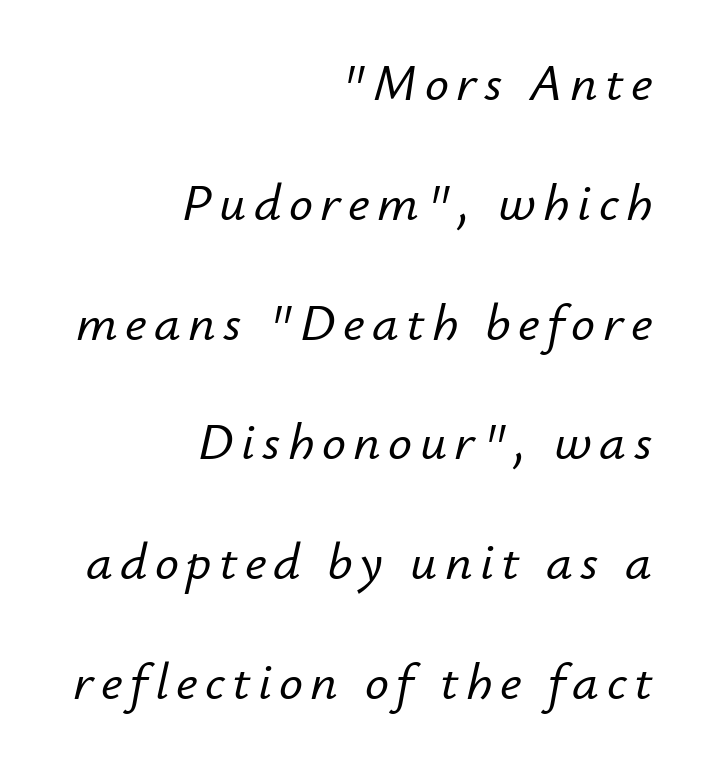
Looking at the ascenders, they clearly lean. A typesetter would call this proportional, since set widths differ per character. How would I describe the line gaps? Wide and relaxed. Which margin do the lines hug? The right one — the left edge is uneven.
